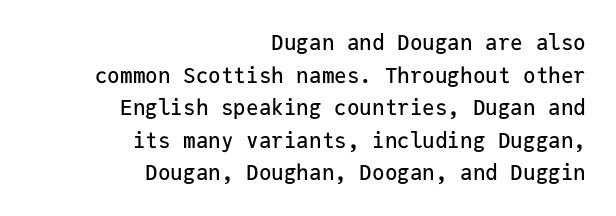
Q: Is the text italic (slanted)? A: No, it is upright.
Q: Is the text underlined? A: No.
Q: How is the paragraph aligned? A: Right-aligned.
Q: Is the spacing between letters normal or unusually wide? A: Normal.
Q: Is the spacing between lines tight, normal or loose? A: Normal.
